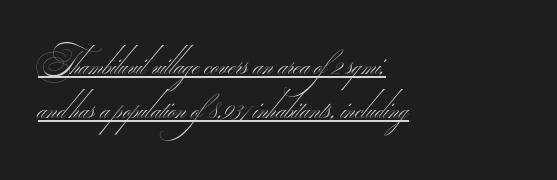
{"serif": "no", "bold": "no", "weight": "thin", "width": "wide", "stroke_contrast": "medium", "monospaced": "no", "underline": "yes", "align": "left", "line_spacing": "normal", "line_spacing_ratio": 1.41, "letter_spacing": "normal", "letter_spacing_em": 0.0, "glyph_px": 31}
